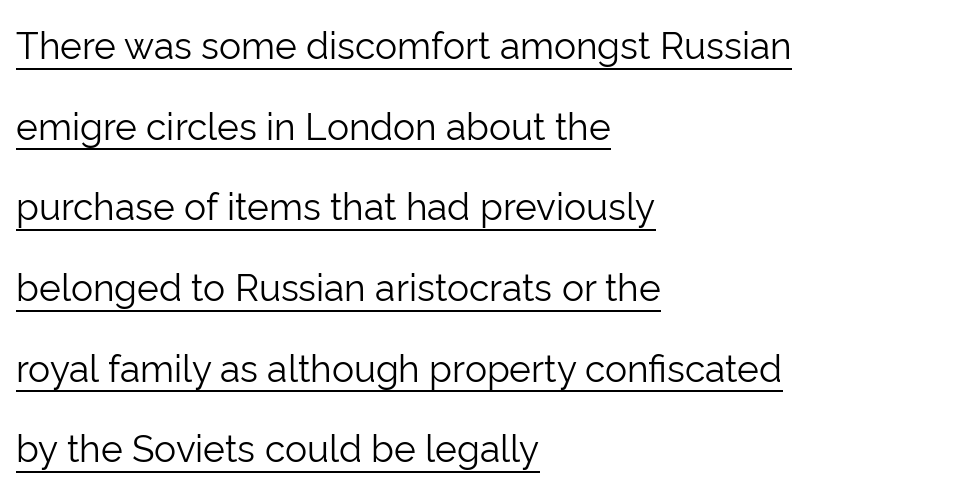
The image shows 37 px light sans-serif type, upright; set left-aligned, loose line spacing (2.18x), normal letter spacing, underlined; low stroke contrast and a medium x-height.
